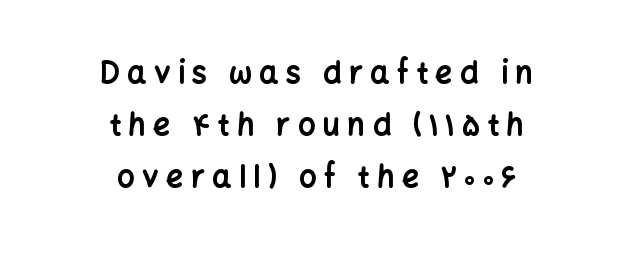
Q: Is the text bold? A: Yes.
Q: Is the text italic (slanted)? A: No, it is upright.
Q: Is the typeface a serif or a sans-serif typeface? A: Sans-serif.
Q: Is the text underlined? A: No.
Q: How is the paragraph aligned? A: Centered.
Q: Is the spacing between letters normal or unusually wide? A: Unusually wide.
Q: Width (condensed, normal, or wide)? A: Normal.
Q: Stroke contrast? A: Low.
Q: x-height? A: Medium.
Q: Monospaced? A: No.
